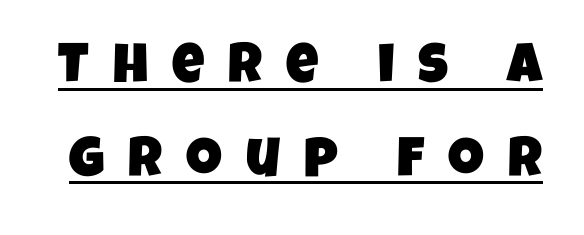
{"serif": "no", "width": "condensed", "stroke_contrast": "low", "x_height": "large", "monospaced": "no", "underline": "yes", "line_spacing": "normal", "line_spacing_ratio": 1.67, "letter_spacing": "wide", "letter_spacing_em": 0.43, "glyph_px": 56}
